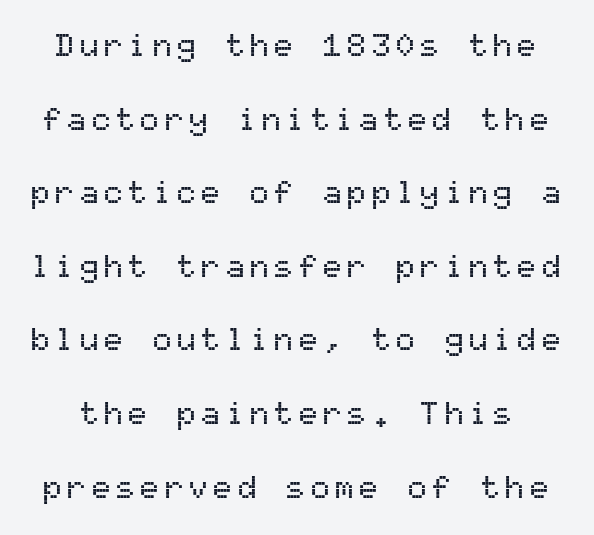
The image shows 32 px sans-serif type, upright, monospaced; set loose line spacing (2.3x), not underlined; medium stroke contrast and a medium x-height.
